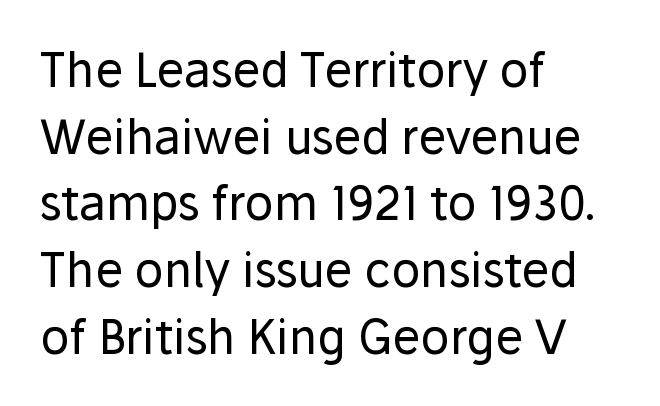
A quiet, ordinary-to-light weight characterises the typeface. Compared with a centered layout, this one pins lines to the left instead. Every stem runs plumb, perpendicular to the baseline. Only glyphs here, with clear space below each row. Are there feet on the stems? There aren't — it's a sans. Line spacing here is normal.
